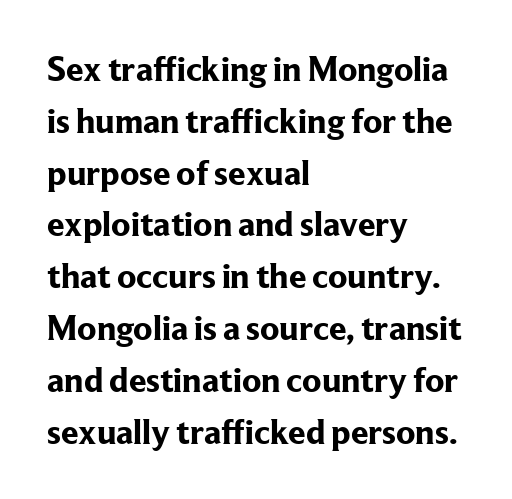
The image shows 35 px bold serif type, upright; set left-aligned, normal line spacing (1.48x), normal letter spacing, not underlined; low stroke contrast and a medium x-height.
